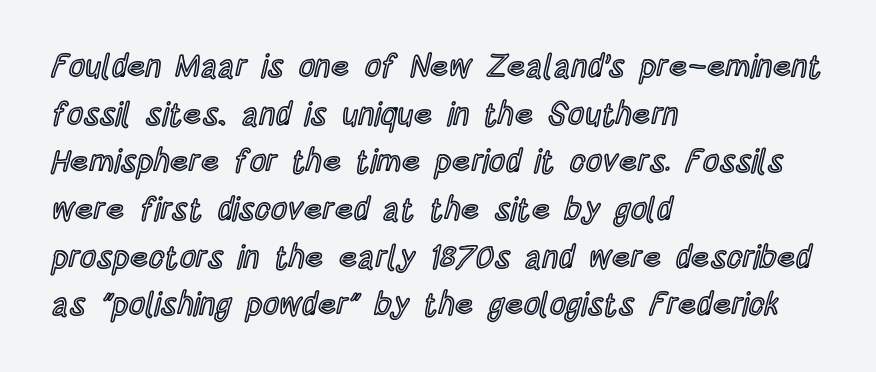
{"width": "condensed", "x_height": "large", "monospaced": "no", "underline": "no", "align": "left", "line_spacing": "normal", "line_spacing_ratio": 1.49, "letter_spacing": "normal", "letter_spacing_em": 0.0, "glyph_px": 32}
